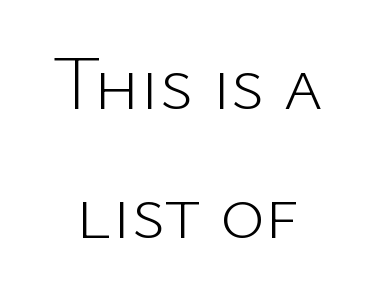
This rendering features lettering with no underline. In terms of letterform style, serifs are entirely absent. Vertical stems look standard width or narrower in stroke. What's the leading like? Ordinary, nothing unusual.
